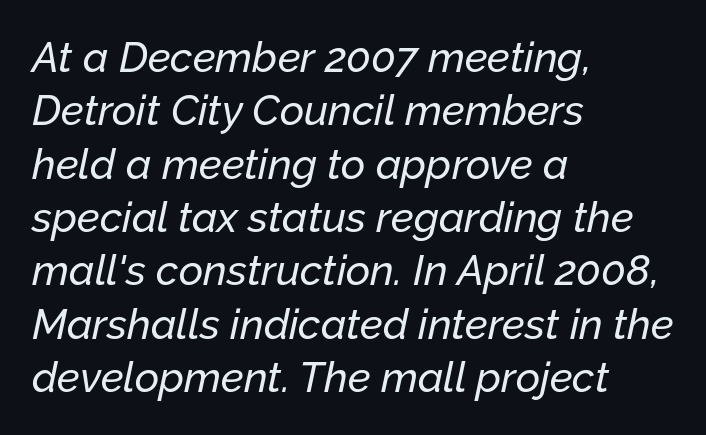
Q: Is the text italic (slanted)? A: Yes, it leans right by about 12 degrees.
Q: Is the text underlined? A: No.
Q: How is the paragraph aligned? A: Left-aligned.
Q: Is the spacing between letters normal or unusually wide? A: Normal.
Q: Is the spacing between lines tight, normal or loose? A: Normal.
Q: Width (condensed, normal, or wide)? A: Normal.
Q: Stroke contrast? A: Low.
Q: x-height? A: Medium.
Q: Monospaced? A: No.
